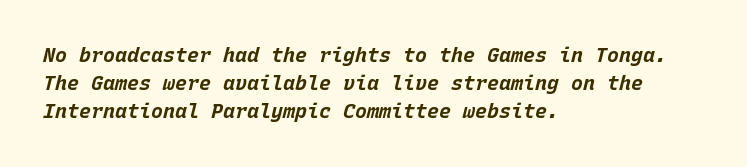
Any mark beneath the type? The region is blank. These lines carry a lot of weight — the face is fully bold. Interline gaps are of average width in this sample. The text carries the slant typical of an italic or oblique font. Alignment: flush left. These lines keep a tight, regular rhythm from letter to letter.
